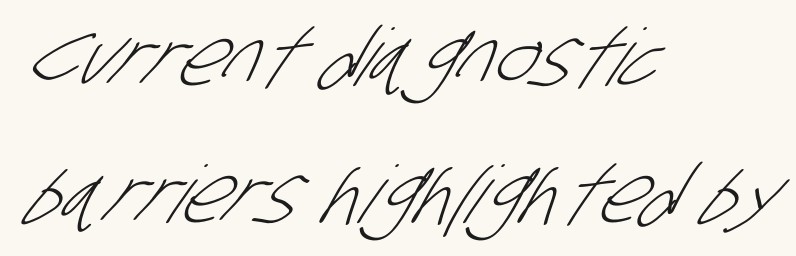
The rendering uses natural spacing where letterforms have individual widths. Check the space under the baseline: it is left empty. No extra ink here — the face is not bold. Here the glyphs are tracked normally, forming tight word shapes.
